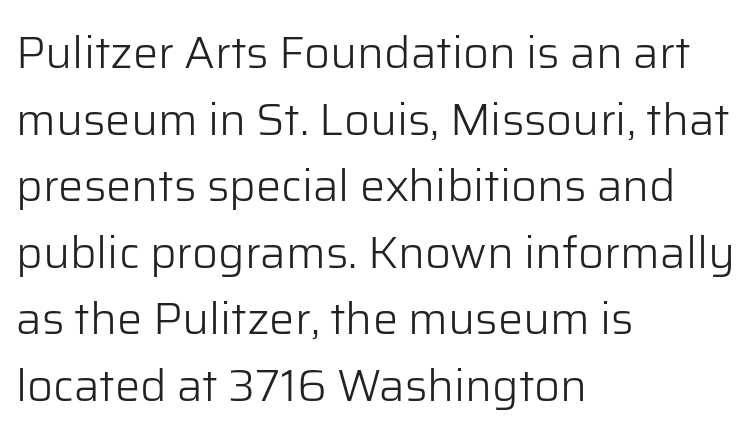
Q: Is the text bold? A: No.
Q: Is the text italic (slanted)? A: No, it is upright.
Q: Is the typeface a serif or a sans-serif typeface? A: Sans-serif.
Q: Is the text underlined? A: No.
Q: How is the paragraph aligned? A: Left-aligned.
Q: Is the spacing between letters normal or unusually wide? A: Normal.
Q: Is the spacing between lines tight, normal or loose? A: Normal.
Q: Width (condensed, normal, or wide)? A: Normal.
Q: Stroke contrast? A: Low.
Q: x-height? A: Medium.
Q: Monospaced? A: No.
